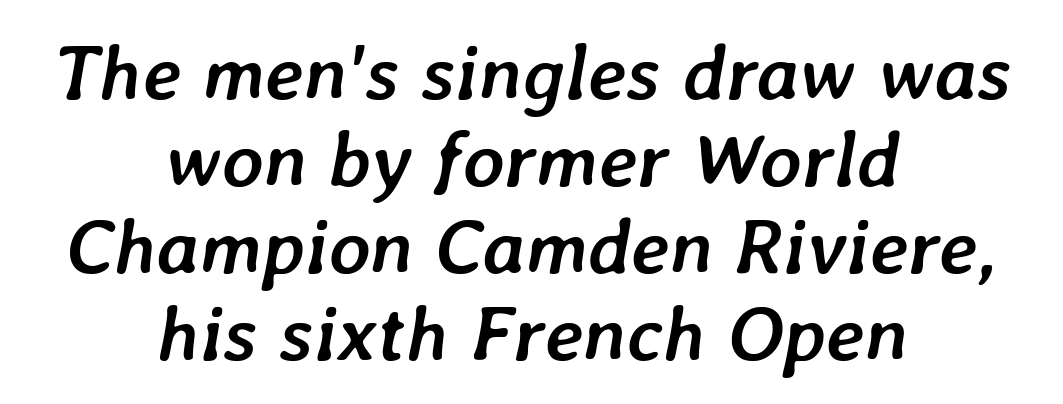
In terms of posture, this sample is oblique. The horizontal fit of the characters is conventional and even. Check under the words: just untouched page. Is this a fixed-width face? No — the glyphs have proportional, varying widths. Chunky letters — that's bold for sure. Caption: multi-line text, centered on the measure.
